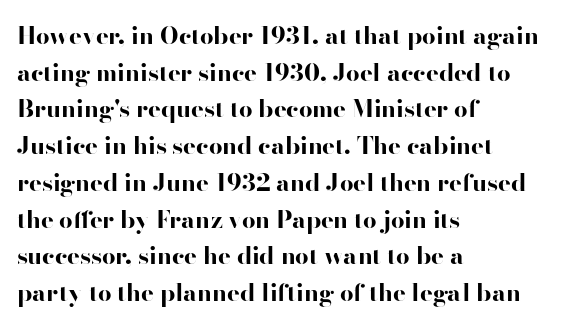
The image shows 24 px bold type, upright; set left-aligned, normal line spacing (1.53x), normal letter spacing, not underlined.
